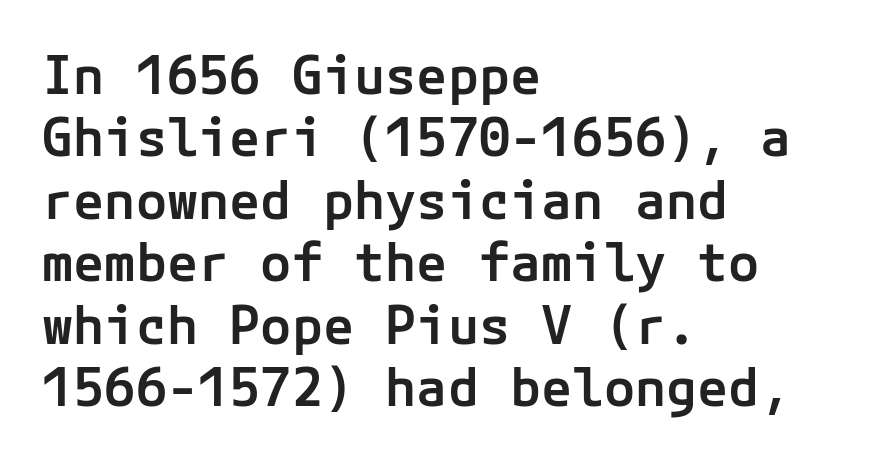
The image shows 52 px semibold sans-serif type, upright; set left-aligned, line spacing 1.2x, normal letter spacing, not underlined; low stroke contrast and a medium x-height.
